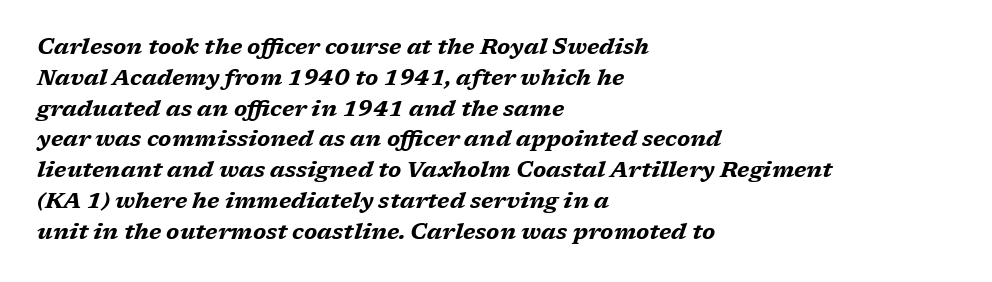
{"italic": "yes", "lean": "right", "slant_degrees": 17, "bold": "yes", "underline": "no", "align": "left", "line_spacing": "normal", "line_spacing_ratio": 1.4, "letter_spacing": "normal", "letter_spacing_em": 0.0, "glyph_px": 22}
